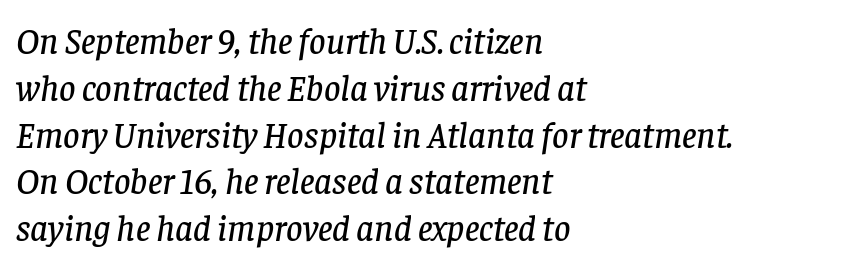
The image shows 36 px serif type, italic (leaning right); set left-aligned, normal line spacing (1.3x), normal letter spacing, not underlined; low stroke contrast and a large x-height.
